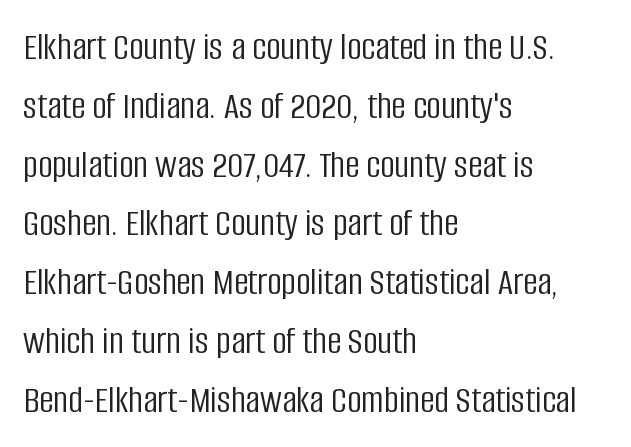
The image shows 40 px light, condensed sans-serif type, upright; set left-aligned, normal line spacing (1.47x), normal letter spacing, not underlined; low stroke contrast and a large x-height.
